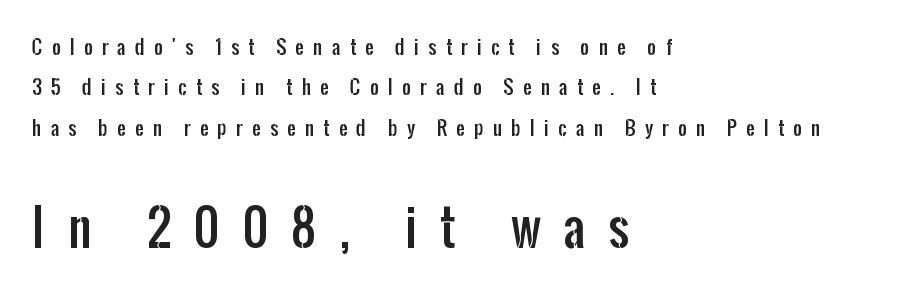
This sample has the flowing, uneven cadence of proportional lettering. The letterforms stand isolated, each surrounded by extra space. The rendering shows plain stroke endings on the letterforms — a sans-serif design. The typography opts for an upright posture over an oblique one. Only glyphs here, with clear space below each row. Regarding leading, the lines here are spaced well apart.
